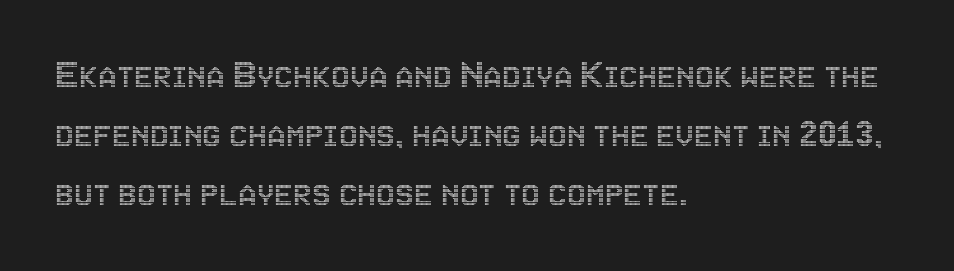
{"italic": "no", "width": "condensed", "x_height": "large", "monospaced": "no", "underline": "no", "align": "left", "line_spacing": "normal", "line_spacing_ratio": 1.4, "letter_spacing": "normal", "letter_spacing_em": 0.0, "glyph_px": 42}
